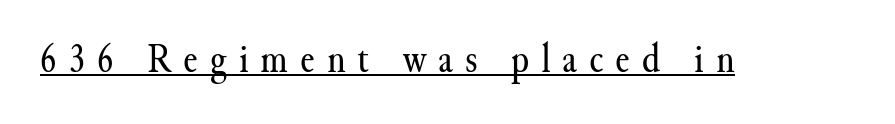
Like a heading marked for emphasis, these lines bear an underscore. Observe the wide spacing: letters keep a clear distance from each other. Note: serifs present on the glyphs. Designer's note — italics off, roman on. Letters have the restrained weight of plain body copy at most. A typesetter would call this proportional, since set widths differ per character.
